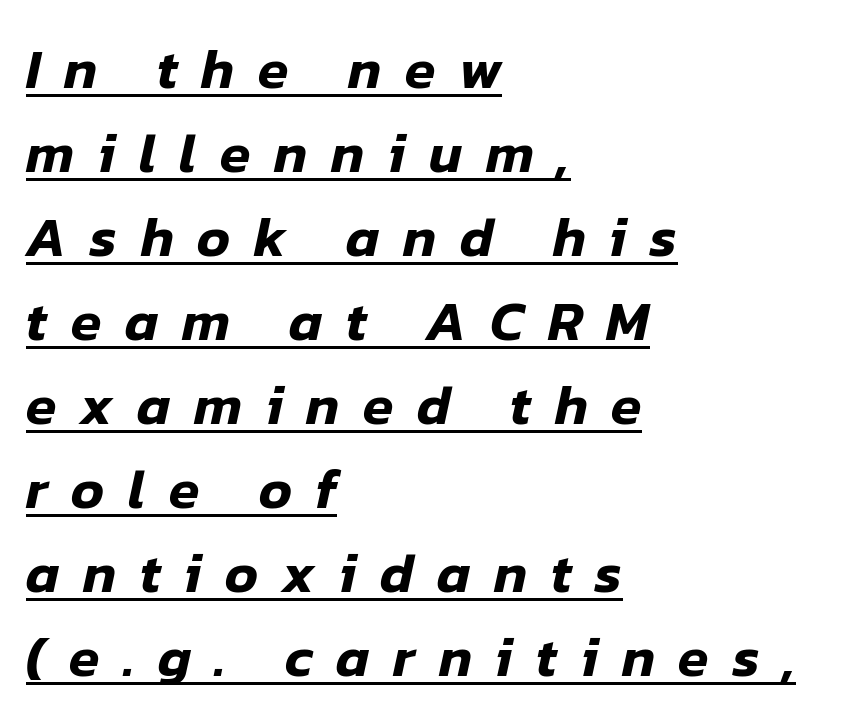
How would I describe the line gaps? Plain and ordinary. Varying glyph widths throughout — classic text-font behaviour. Slant detected: the letters are inclined. Caption: multi-line text, flush left, ragged right. The tracking jumps out immediately: characters are airy and widely separated.
